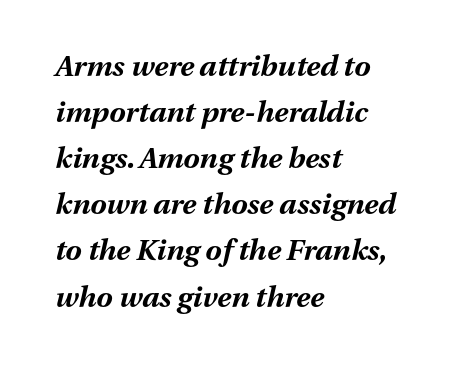
{"italic": "yes", "lean": "right", "slant_degrees": 13, "bold": "yes", "weight": "bold", "width": "normal", "stroke_contrast": "medium", "x_height": "medium", "monospaced": "no", "underline": "no", "align": "left", "line_spacing": "normal", "line_spacing_ratio": 1.59, "letter_spacing": "normal", "letter_spacing_em": 0.0, "glyph_px": 29}
